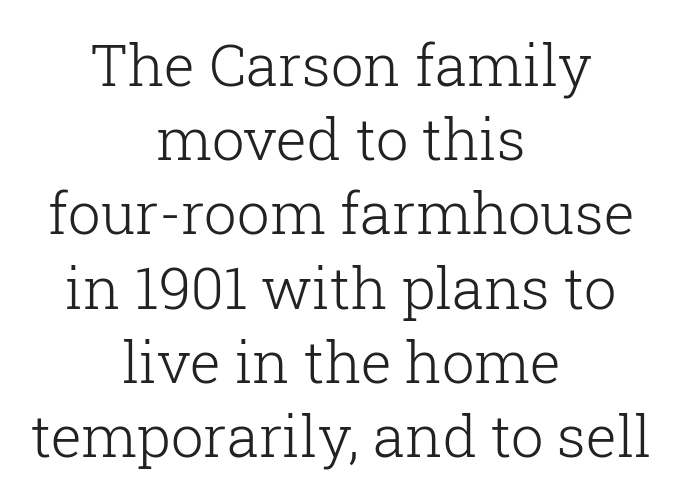
The image shows 58 px light serif type, upright; set centered, normal line spacing (1.28x), normal letter spacing, not underlined; low stroke contrast and a medium x-height.
